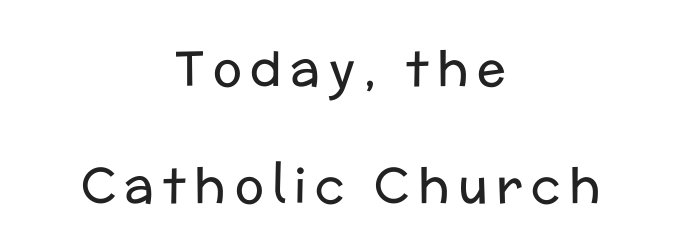
Glance below the letters and you will spot only blank space. Caption: multi-line text, centered on the measure. Is this a fixed-width face? No — the glyphs have proportional, varying widths. A great deal of white space separates one row of letters from the next. The axis of the letterforms is exactly vertical. Is this a heavy cut? Hardly; it is regular or lighter.
